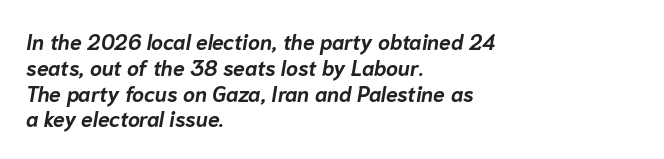
{"italic": "yes", "lean": "right", "slant_degrees": 10, "bold": "yes", "underline": "no", "align": "left", "line_spacing_ratio": 1.23, "letter_spacing": "normal", "letter_spacing_em": 0.0, "glyph_px": 21}
